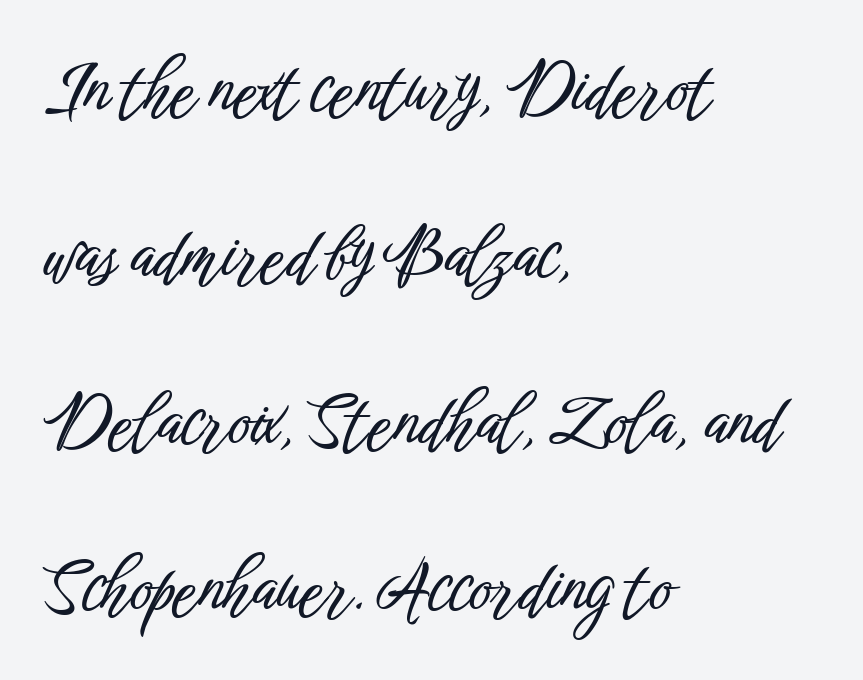
The image shows 69 px condensed sans-serif type; set left-aligned, loose line spacing (2.41x), normal letter spacing, not underlined; low stroke contrast and a medium x-height.
